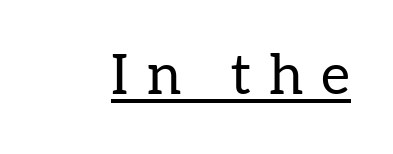
{"serif": "yes", "italic": "no", "bold": "no", "weight": "regular", "width": "normal", "stroke_contrast": "low", "x_height": "medium", "monospaced": "no", "underline": "yes", "letter_spacing": "wide", "letter_spacing_em": 0.32, "glyph_px": 56}
